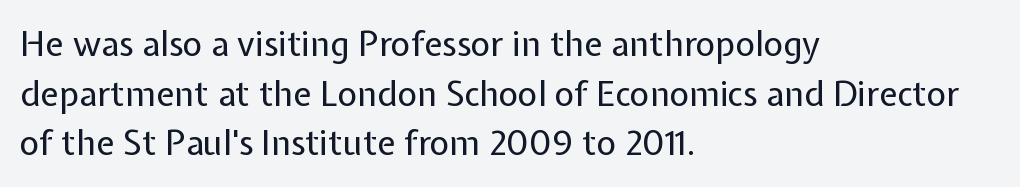
Q: Is the text bold? A: No.
Q: Is the text italic (slanted)? A: No, it is upright.
Q: Is the typeface a serif or a sans-serif typeface? A: Sans-serif.
Q: Is the text underlined? A: No.
Q: How is the paragraph aligned? A: Left-aligned.
Q: Is the spacing between letters normal or unusually wide? A: Normal.
Q: Is the spacing between lines tight, normal or loose? A: Normal.
Q: Width (condensed, normal, or wide)? A: Normal.
Q: Stroke contrast? A: Low.
Q: x-height? A: Medium.
Q: Monospaced? A: No.
